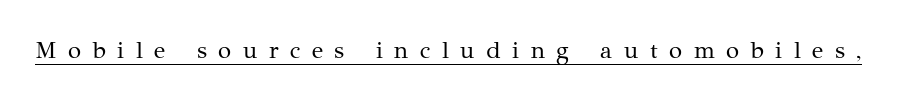
{"italic": "no", "bold": "no", "underline": "yes", "letter_spacing": "wide", "letter_spacing_em": 0.48, "glyph_px": 24}
